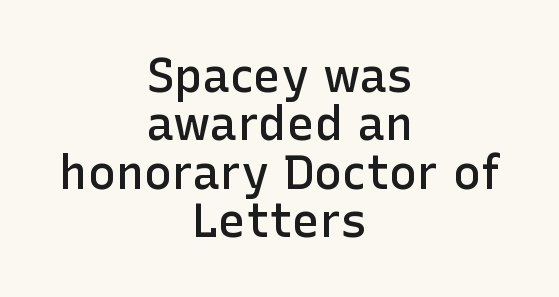
If you folded the block vertically in half, each line would mirror itself in length. The rendering uses natural spacing where letterforms have individual widths. Standard letterfit; no display-style spreading of the glyphs. These lines huddle together more closely than default settings would place them.
